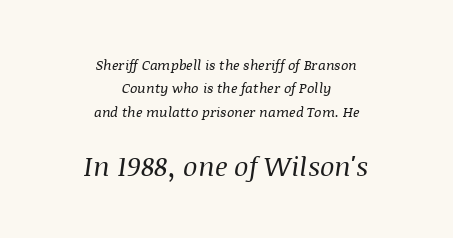
The face used here is rendered with its standard letterfit. The designer gave the closing block more size than the opening block. Descender tails drop into unmarked territory. Every character sits at an angle, as italics do. Stroke mass is kept to a normal reading level or below.
